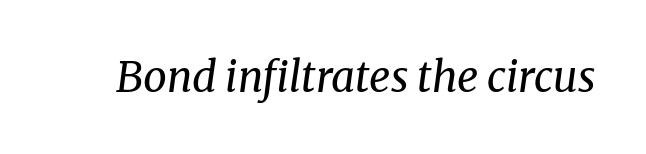
This rendering leaves character spacing at its baseline value. These glyphs show unthickened strokes, regular width or finer. The rendering uses natural spacing where letterforms have individual widths. Decoration check: the copy has no underline.
